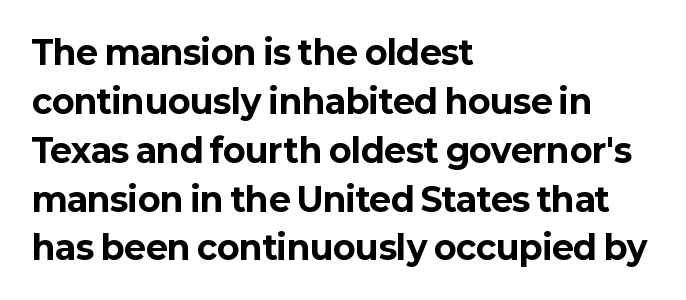
The image shows 33 px bold sans-serif type, upright; set left-aligned, normal line spacing (1.48x), normal letter spacing, not underlined; low stroke contrast and a medium x-height.
